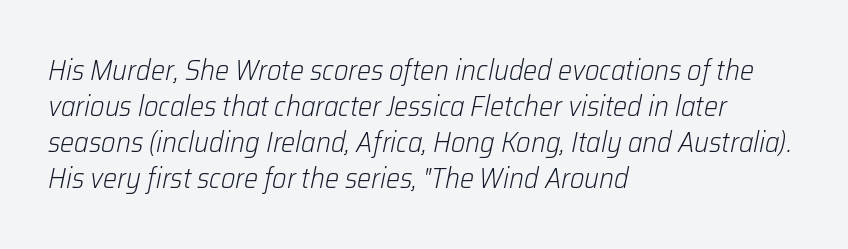
The zone under the glyphs is completely vacant. The weight would be labelled regular, book, light, or lighter still. The lines are quadded left. Style check: oblique. The designer left line spacing at the default.
